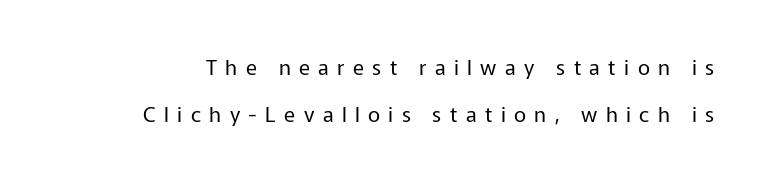
{"italic": "no", "bold": "no", "underline": "no", "line_spacing": "loose", "line_spacing_ratio": 2.23, "letter_spacing": "wide", "letter_spacing_em": 0.4, "glyph_px": 21}
